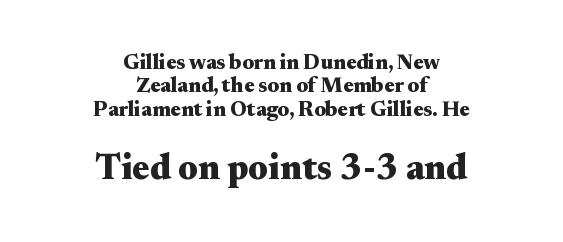
Size contrast runs from small at the top to large at the bottom. Bare-footed words on every line. The rag falls on both sides of this text block equally. In terms of posture, this sample is upright.
